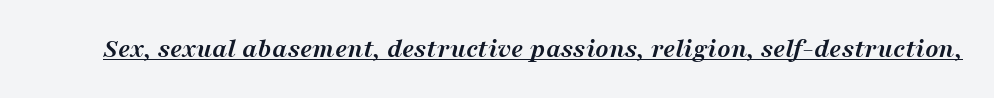
Letter spacing: default. Note the varied advance widths — an 'i' is clearly narrower than an 'm'. Underline: present. Type style note: has serifs. Weight: bold.
